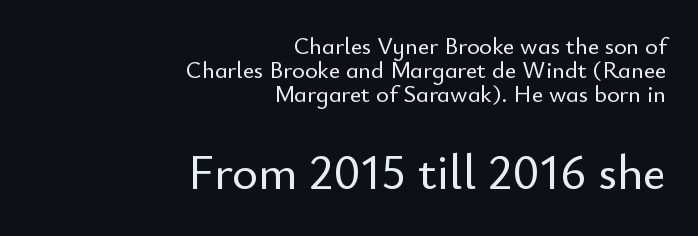
Q: Is the text italic (slanted)? A: No, it is upright.
Q: Is the typeface a serif or a sans-serif typeface? A: Sans-serif.
Q: Is the text underlined? A: No.
Q: How is the paragraph aligned? A: Right-aligned.
Q: Is the spacing between letters normal or unusually wide? A: Normal.
Q: Is the spacing between lines tight, normal or loose? A: Tight.
Q: Which block of text is set in a larger size, the first (top) or the second (bottom)? A: The second (bottom) one.
Q: Width (condensed, normal, or wide)? A: Normal.
Q: Stroke contrast? A: Low.
Q: x-height? A: Small.
Q: Monospaced? A: No.
